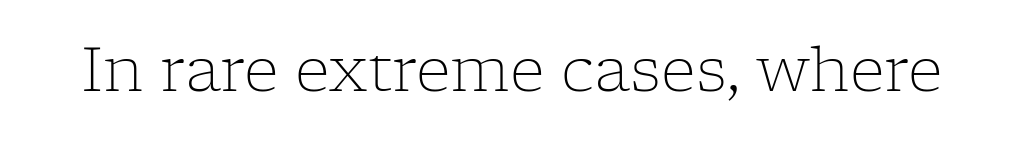
{"serif": "yes", "italic": "no", "bold": "no", "weight": "light", "width": "normal", "stroke_contrast": "low", "x_height": "medium", "monospaced": "no", "underline": "no", "letter_spacing": "normal", "letter_spacing_em": 0.0, "glyph_px": 61}
